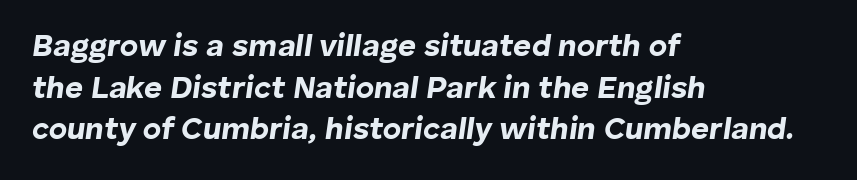
{"italic": "yes", "lean": "right", "slant_degrees": 8, "bold": "yes", "weight": "bold", "width": "normal", "stroke_contrast": "low", "x_height": "medium", "monospaced": "no", "underline": "no", "align": "left", "line_spacing": "normal", "line_spacing_ratio": 1.34, "letter_spacing": "normal", "letter_spacing_em": 0.0, "glyph_px": 31}
